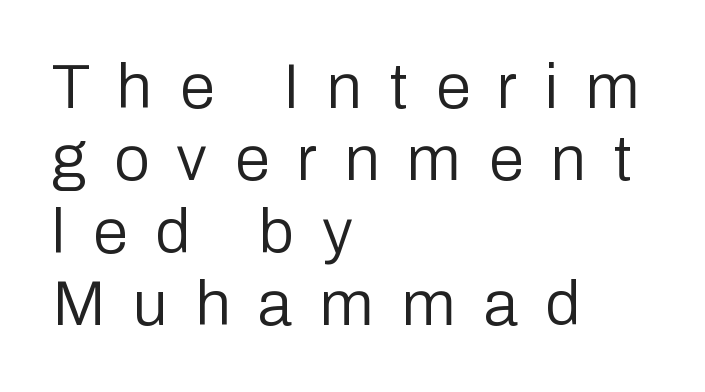
This is roman type, the default non-slanted kind. Stem width sits at or under what a default text font uses. Spacing verdict: proportional, widths tailored to each character. Horizontal bands of white between lines are thin slivers. The type is letterspaced generously, with wide tracking.
